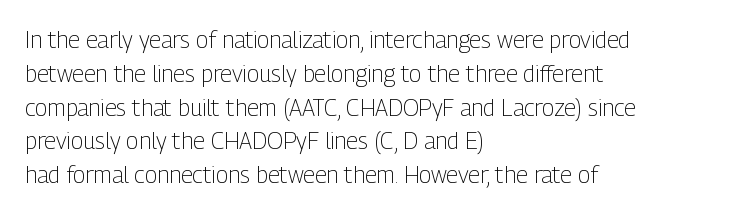
Q: Is the text bold? A: No.
Q: Is the text italic (slanted)? A: No, it is upright.
Q: Is the text underlined? A: No.
Q: How is the paragraph aligned? A: Left-aligned.
Q: Is the spacing between letters normal or unusually wide? A: Normal.
Q: Is the spacing between lines tight, normal or loose? A: Normal.
